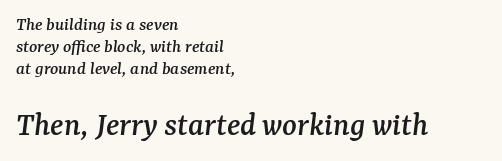
Q: Is the text italic (slanted)? A: Yes, it leans right by about 7 degrees.
Q: Is the typeface a serif or a sans-serif typeface? A: Serif.
Q: Is the text underlined? A: No.
Q: How is the paragraph aligned? A: Left-aligned.
Q: Is the spacing between letters normal or unusually wide? A: Normal.
Q: Which block of text is set in a larger size, the first (top) or the second (bottom)? A: The second (bottom) one.
Q: Width (condensed, normal, or wide)? A: Normal.
Q: Stroke contrast? A: Medium.
Q: x-height? A: Medium.
Q: Monospaced? A: No.
